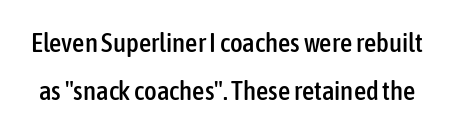
{"italic": "no", "underline": "no", "line_spacing_ratio": 1.79, "letter_spacing": "normal", "letter_spacing_em": 0.0, "glyph_px": 27}
